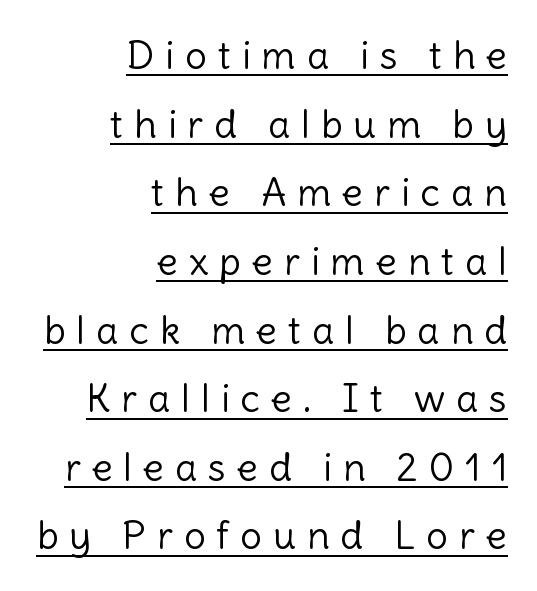
The type sits square on the baseline with zero lean. The rag falls on the left side of this text block. The letterforms sit at book weight or below. Words appear elongated and porous because spacing is wide.
